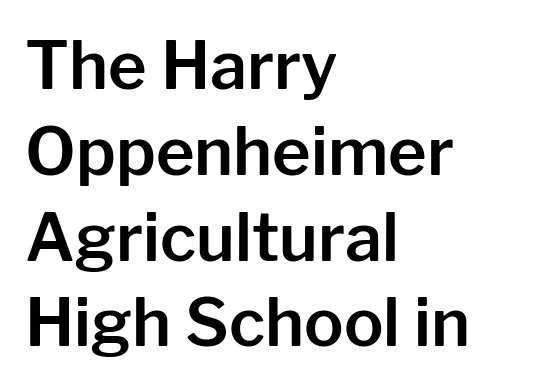
All the whitespace from short lines collects on the right. What stands out about the letter spacing? Nothing — it is the standard amount. Any mark beneath the type? The region is blank. The space between consecutive lines is moderate. The rendering uses natural spacing where letterforms have individual widths. The rendering shows plain stroke endings on the letterforms — a sans-serif design.
